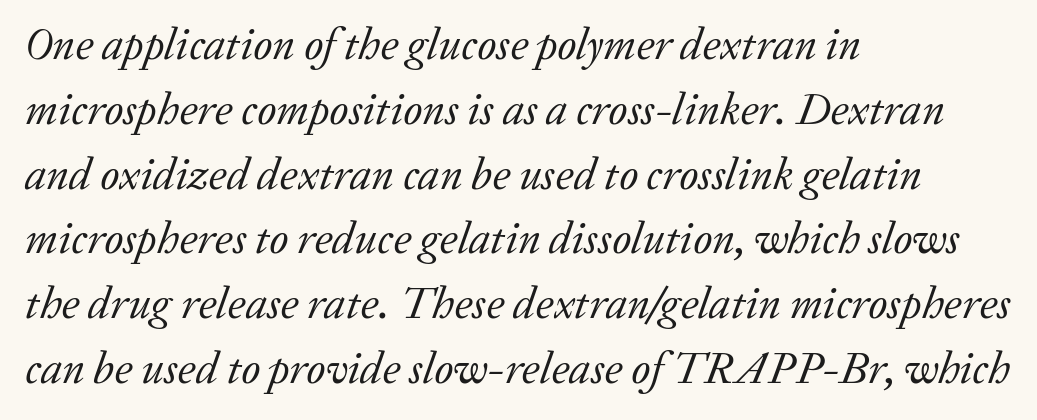
Q: Is the text bold? A: No.
Q: Is the text italic (slanted)? A: Yes, it leans right by about 20 degrees.
Q: Is the typeface a serif or a sans-serif typeface? A: Serif.
Q: Is the text underlined? A: No.
Q: How is the paragraph aligned? A: Left-aligned.
Q: Is the spacing between letters normal or unusually wide? A: Normal.
Q: Is the spacing between lines tight, normal or loose? A: Normal.
Q: Width (condensed, normal, or wide)? A: Normal.
Q: Stroke contrast? A: Low.
Q: x-height? A: Medium.
Q: Monospaced? A: No.
